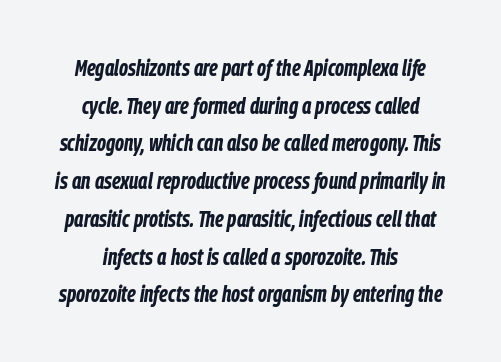
The image shows 23 px bold type, italic (leaning right); set normal line spacing (1.64x), normal letter spacing, not underlined.
